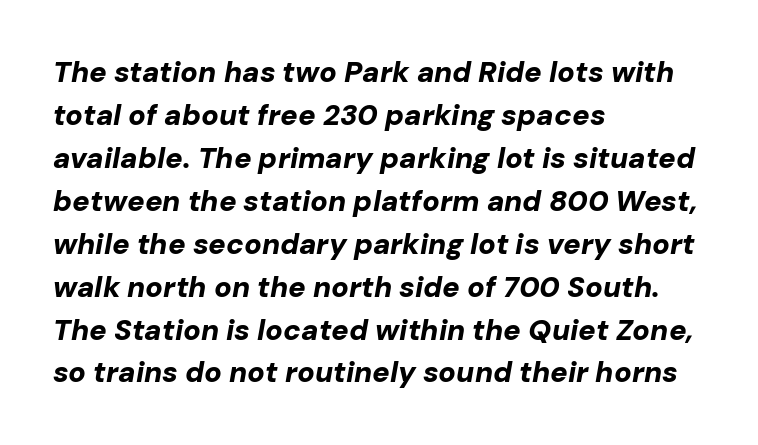
{"italic": "yes", "lean": "right", "slant_degrees": 10, "bold": "yes", "weight": "bold", "width": "normal", "stroke_contrast": "low", "x_height": "medium", "monospaced": "no", "underline": "no", "align": "left", "line_spacing": "normal", "line_spacing_ratio": 1.48, "letter_spacing": "normal", "letter_spacing_em": 0.0, "glyph_px": 29}
